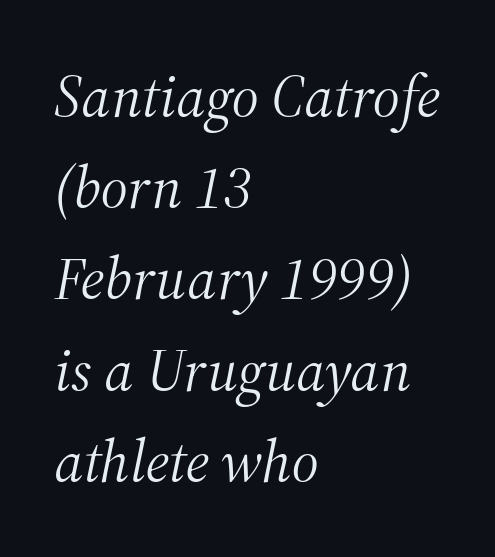
Q: Is the text bold? A: No.
Q: Is the text italic (slanted)? A: Yes, it leans right by about 12 degrees.
Q: Is the typeface a serif or a sans-serif typeface? A: Serif.
Q: Is the text underlined? A: No.
Q: How is the paragraph aligned? A: Left-aligned.
Q: Is the spacing between letters normal or unusually wide? A: Normal.
Q: Is the spacing between lines tight, normal or loose? A: Normal.
Q: Width (condensed, normal, or wide)? A: Normal.
Q: Stroke contrast? A: Medium.
Q: x-height? A: Medium.
Q: Monospaced? A: No.
